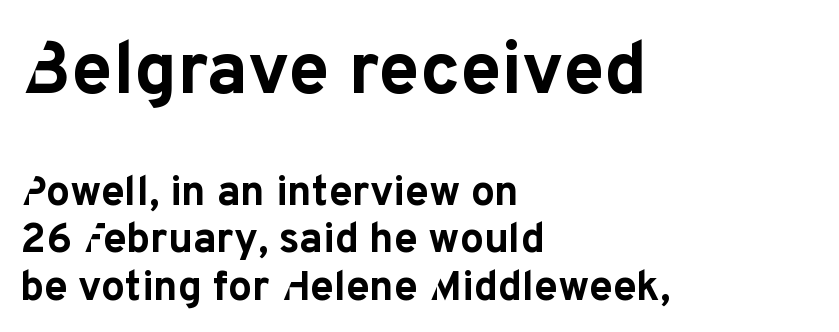
If you squint, the top block still reads clearly — it's the larger of the two. Nope, not italic — everything's standing straight. Do the characters align in a grid? No, the font is proportional. Typeset ragged right — the left edge is the straight one.
